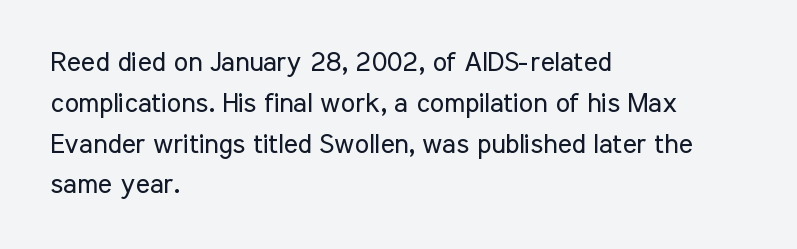
The passage shown stacks its lines at a standard gap. Plain, unruled lines of type. Summary of weight: not heavy and not bold. The rendering keeps characters at their native spacing. Notice how the stems are strictly vertical — no italics here.
